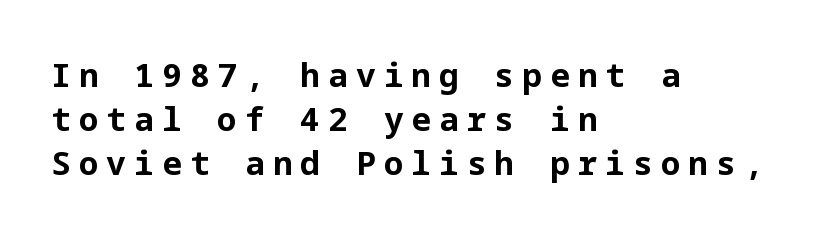
{"serif": "no", "italic": "no", "bold": "yes", "weight": "bold", "width": "normal", "stroke_contrast": "low", "x_height": "medium", "underline": "no", "align": "left", "line_spacing": "normal", "line_spacing_ratio": 1.34, "letter_spacing": "wide", "letter_spacing_em": 0.24, "glyph_px": 33}
